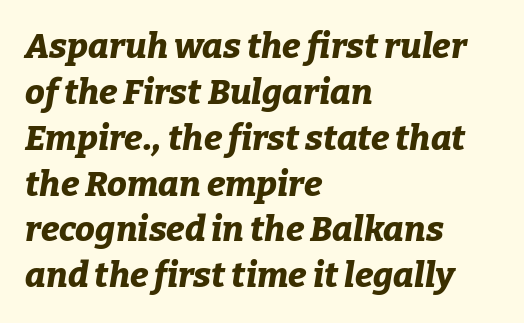
{"italic": "yes", "lean": "right", "slant_degrees": 9, "bold": "yes", "weight": "bold", "width": "normal", "stroke_contrast": "low", "x_height": "medium", "monospaced": "no", "underline": "no", "align": "left", "line_spacing": "normal", "line_spacing_ratio": 1.31, "letter_spacing": "normal", "letter_spacing_em": 0.0, "glyph_px": 35}
